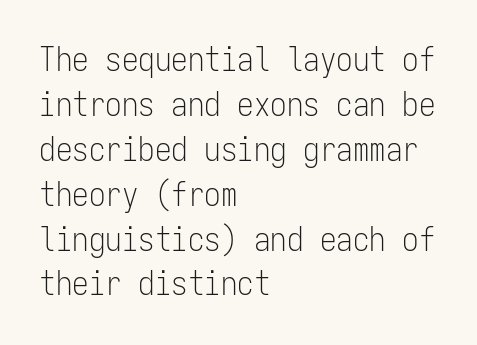
If you measured baseline to baseline, you'd find a middling distance. Font category for this specimen: sans-serif. Check under the words: just untouched page. Bold? No — there's no thickening of the strokes.
